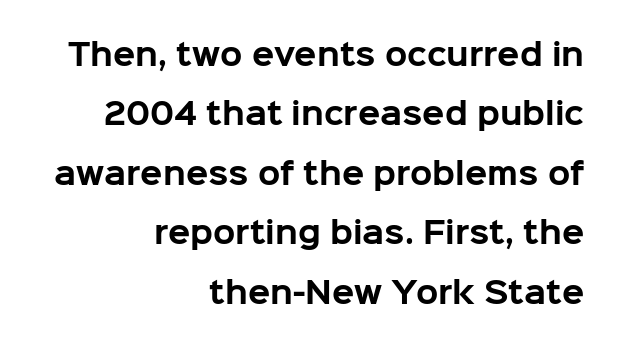
Q: Is the text bold? A: Yes.
Q: Is the text italic (slanted)? A: No, it is upright.
Q: Is the typeface a serif or a sans-serif typeface? A: Sans-serif.
Q: Is the text underlined? A: No.
Q: How is the paragraph aligned? A: Right-aligned.
Q: Is the spacing between letters normal or unusually wide? A: Normal.
Q: Is the spacing between lines tight, normal or loose? A: Loose.
Q: Width (condensed, normal, or wide)? A: Normal.
Q: Stroke contrast? A: Low.
Q: x-height? A: Medium.
Q: Monospaced? A: No.
